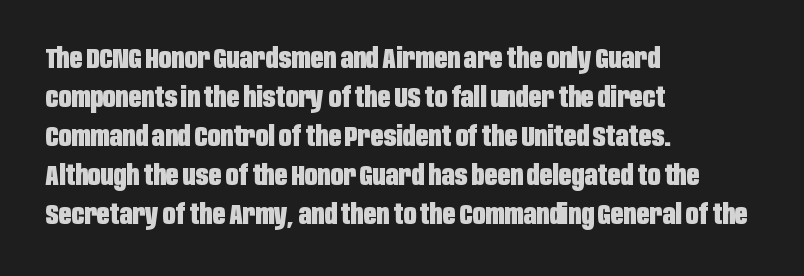
The gap between lines stays unmarked. Visually the block forms a straight wall on the left and a jagged coastline on the right. The gaps between neighbouring characters are ordinary and unremarkable. Is this a sans? Yes — the strokes have no serifs.
